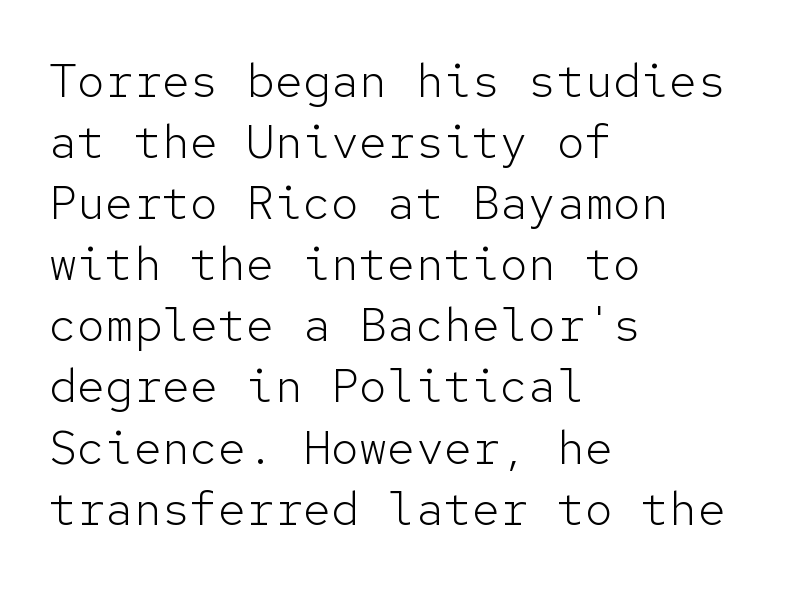
Q: Is the text bold? A: No.
Q: Is the text italic (slanted)? A: No, it is upright.
Q: Is the typeface a serif or a sans-serif typeface? A: Sans-serif.
Q: Is the text underlined? A: No.
Q: How is the paragraph aligned? A: Left-aligned.
Q: Is the spacing between letters normal or unusually wide? A: Normal.
Q: Is the spacing between lines tight, normal or loose? A: Normal.
Q: Width (condensed, normal, or wide)? A: Normal.
Q: Stroke contrast? A: Low.
Q: x-height? A: Medium.
Q: Monospaced? A: Yes.
